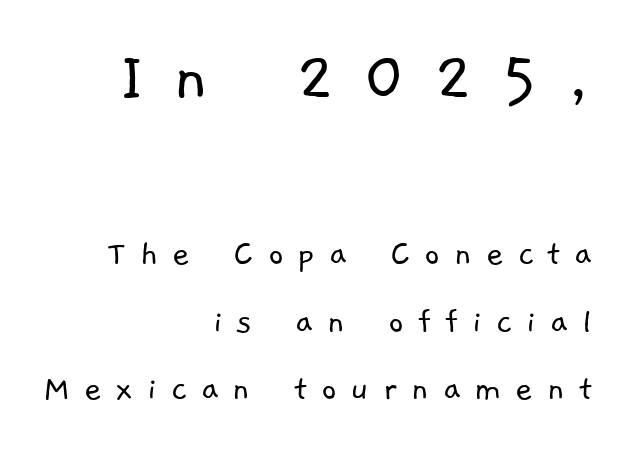
{"serif": "no", "bold": "no", "weight": "light", "width": "normal", "stroke_contrast": "low", "x_height": "medium", "monospaced": "no", "underline": "no", "align": "right", "line_spacing_ratio": 1.77, "letter_spacing": "wide", "letter_spacing_em": 0.36, "larger_block": "first", "size_ratio": 2.0, "glyph_px": 76}
